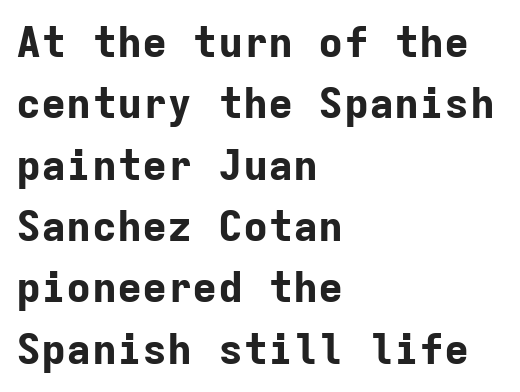
{"serif": "no", "italic": "no", "bold": "yes", "weight": "bold", "width": "normal", "stroke_contrast": "low", "x_height": "medium", "monospaced": "yes", "underline": "no", "align": "left", "line_spacing": "normal", "line_spacing_ratio": 1.46, "letter_spacing": "normal", "letter_spacing_em": 0.0, "glyph_px": 42}
